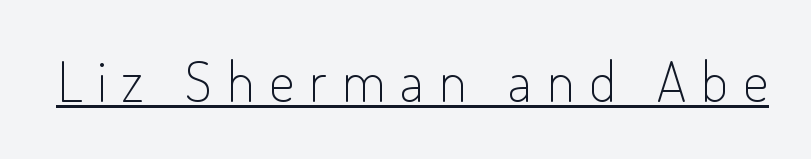
{"serif": "no", "italic": "no", "bold": "no", "weight": "light", "width": "condensed", "stroke_contrast": "low", "x_height": "small", "monospaced": "no", "underline": "yes", "letter_spacing": "wide", "letter_spacing_em": 0.26, "glyph_px": 57}
